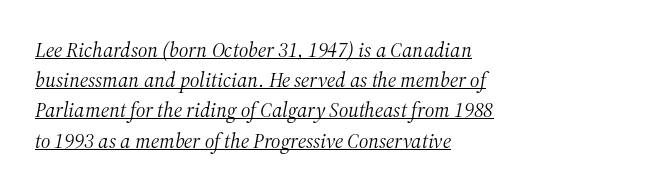
Q: Is the text bold? A: No.
Q: Is the text italic (slanted)? A: Yes, it leans right by about 12 degrees.
Q: Is the text underlined? A: Yes.
Q: How is the paragraph aligned? A: Left-aligned.
Q: Is the spacing between letters normal or unusually wide? A: Normal.
Q: Is the spacing between lines tight, normal or loose? A: Normal.
